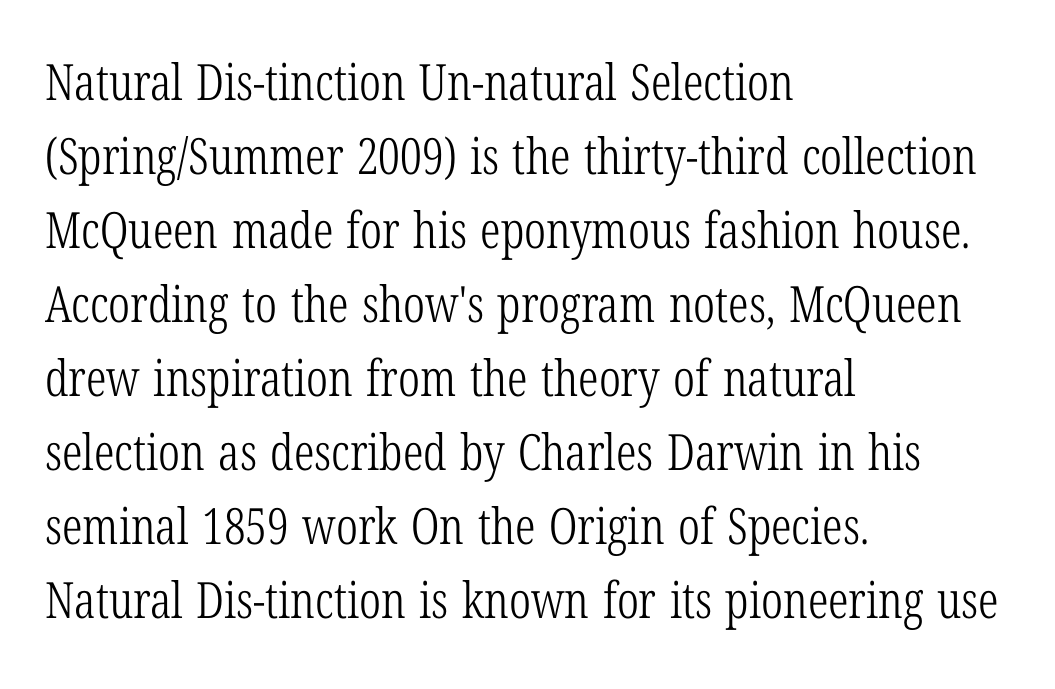
The rows are spaced the way most documents space them. Stroke thickness stays within the range of a standard reading face or lighter. Character widths vary here, with narrow letters taking less room than wide ones. Check the space under the baseline: it is left empty.
